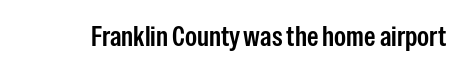
Check where the strokes stop: nothing finishes them off — pure sans. Standard letterfit; no display-style spreading of the glyphs. Tall strokes in this sample are plumb rather than angled. This is the in-between weight designers call semibold or demi. Looks like regular typesetting: each glyph gets only the width it needs. The foot of each line stays bare and open.
